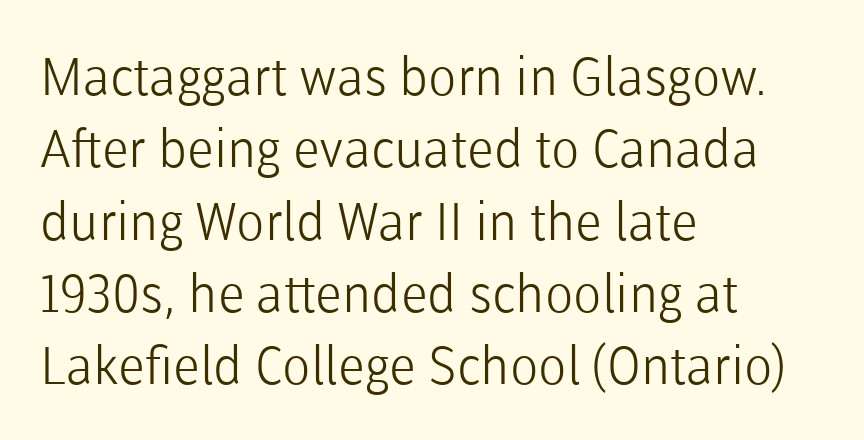
The image shows 52 px light sans-serif type, upright; set left-aligned, normal line spacing (1.39x), normal letter spacing, not underlined; low stroke contrast and a medium x-height.
